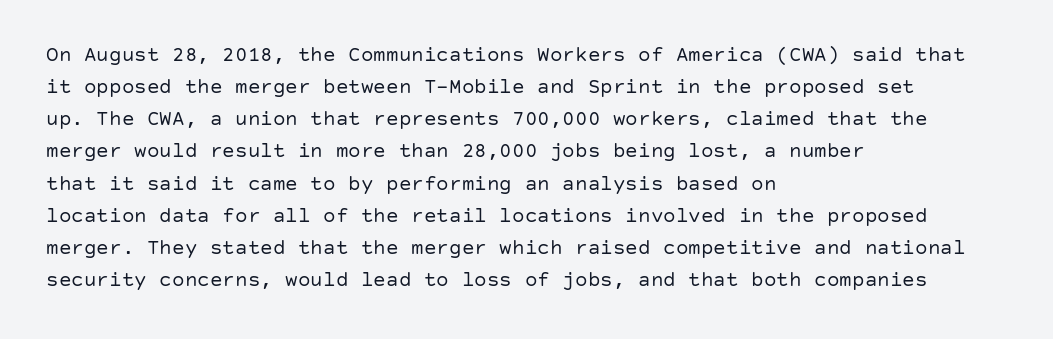
Q: Is the text bold? A: No.
Q: Is the text italic (slanted)? A: No, it is upright.
Q: Is the text underlined? A: No.
Q: How is the paragraph aligned? A: Left-aligned.
Q: Is the spacing between letters normal or unusually wide? A: Normal.
Q: Is the spacing between lines tight, normal or loose? A: Normal.
